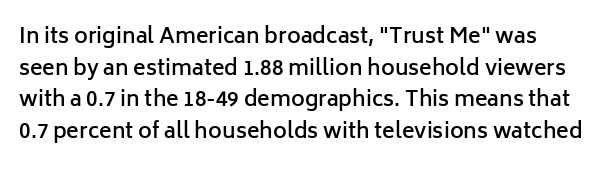
Unlike italic type, these characters show no tilt at all. The passage shown has conventional tracking throughout. Line spacing here is normal. The space directly below the letters is spotless.
